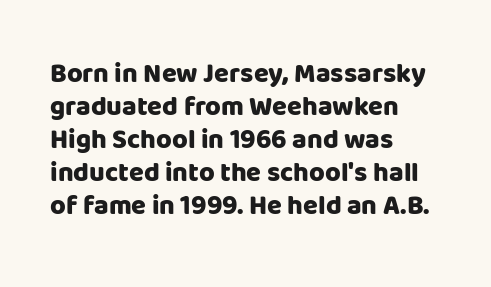
Q: Is the text bold? A: Yes.
Q: Is the text italic (slanted)? A: No, it is upright.
Q: Is the text underlined? A: No.
Q: How is the paragraph aligned? A: Left-aligned.
Q: Is the spacing between letters normal or unusually wide? A: Normal.
